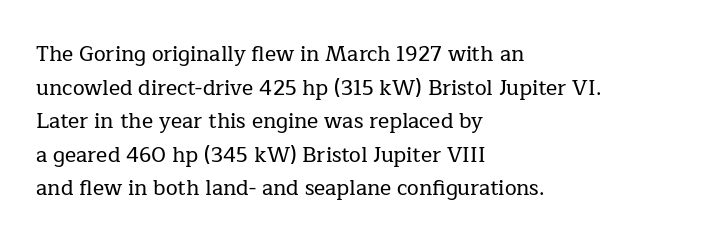
{"italic": "no", "underline": "no", "align": "left", "line_spacing": "normal", "line_spacing_ratio": 1.6, "letter_spacing": "normal", "letter_spacing_em": 0.0, "glyph_px": 21}
